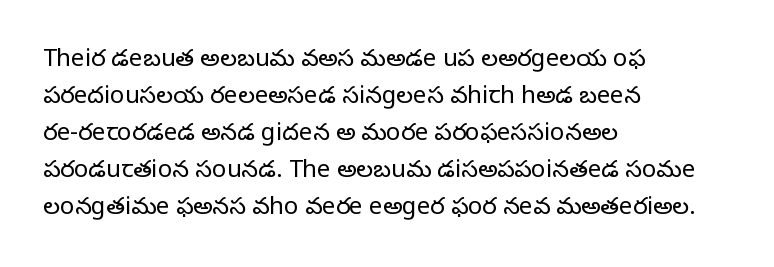
The image shows 24 px text type, upright; set left-aligned, normal line spacing (1.54x), normal letter spacing, not underlined.
